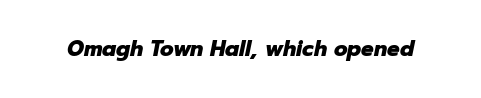
Q: Is the text bold? A: Yes.
Q: Is the text italic (slanted)? A: Yes, it leans right by about 12 degrees.
Q: Is the text underlined? A: No.
Q: Is the spacing between letters normal or unusually wide? A: Normal.
